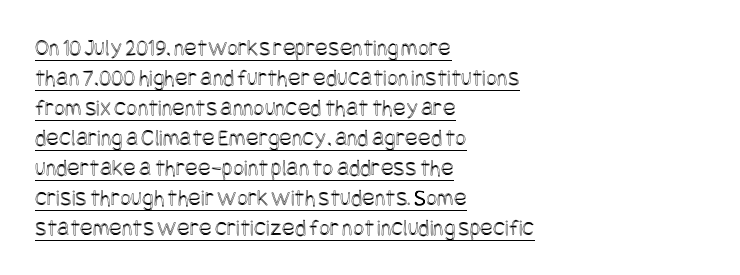
These lines stack with their left ends in a neat column. Unlike italic type, these characters show no tilt at all. Is the letter spacing exaggerated? No — it looks like the ordinary default. Somebody hit Ctrl+U on this one — the words are underlined. How would I describe the line gaps? Plain and ordinary.
